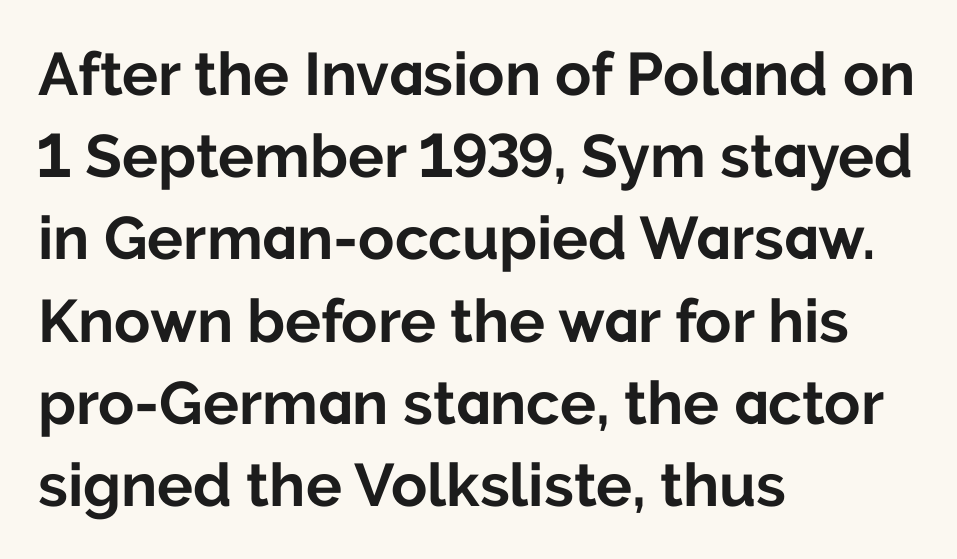
Q: Is the text bold? A: Yes.
Q: Is the text italic (slanted)? A: No, it is upright.
Q: Is the typeface a serif or a sans-serif typeface? A: Sans-serif.
Q: Is the text underlined? A: No.
Q: How is the paragraph aligned? A: Left-aligned.
Q: Is the spacing between letters normal or unusually wide? A: Normal.
Q: Is the spacing between lines tight, normal or loose? A: Normal.
Q: Width (condensed, normal, or wide)? A: Normal.
Q: Stroke contrast? A: Low.
Q: x-height? A: Medium.
Q: Monospaced? A: No.
